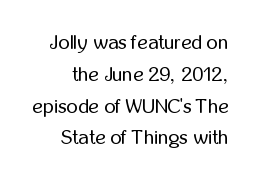
The image shows 20 px text type, upright; set normal line spacing (1.59x), normal letter spacing, not underlined.
